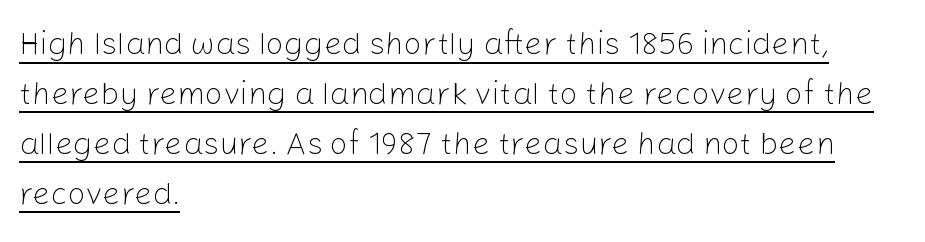
Compared with a centered layout, this one pins lines to the left instead. Compared with undecorated copy, this sample adds a rule below the words. Serif or sans? Sans — the stroke terminals are bare. Students, note that the glyphs here touch the page at normal intervals.
